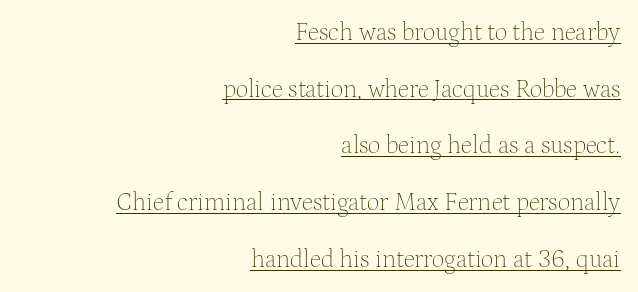
{"italic": "no", "bold": "no", "underline": "yes", "align": "right", "line_spacing": "loose", "line_spacing_ratio": 2.27, "letter_spacing": "normal", "letter_spacing_em": 0.0, "glyph_px": 25}
